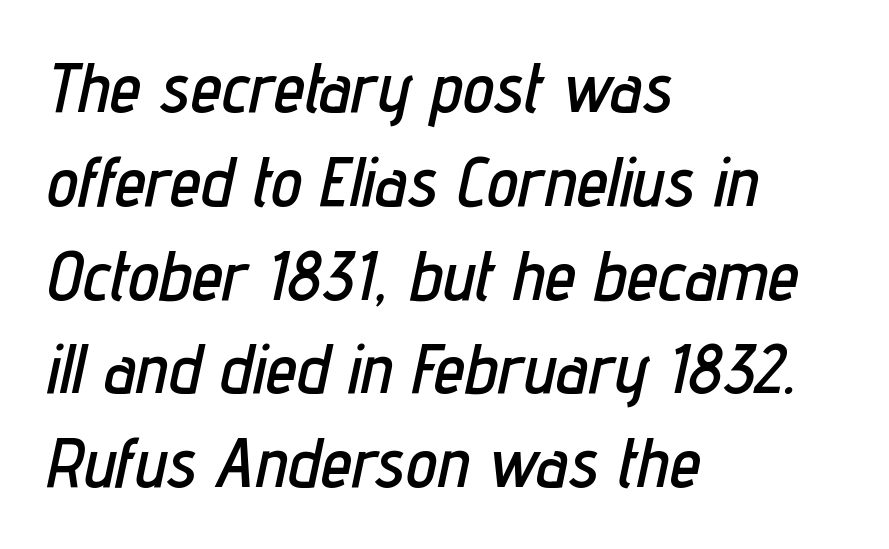
{"italic": "yes", "lean": "right", "slant_degrees": 12, "width": "condensed", "stroke_contrast": "low", "x_height": "medium", "monospaced": "no", "underline": "no", "align": "left", "line_spacing": "normal", "line_spacing_ratio": 1.34, "letter_spacing": "normal", "letter_spacing_em": 0.0, "glyph_px": 70}
